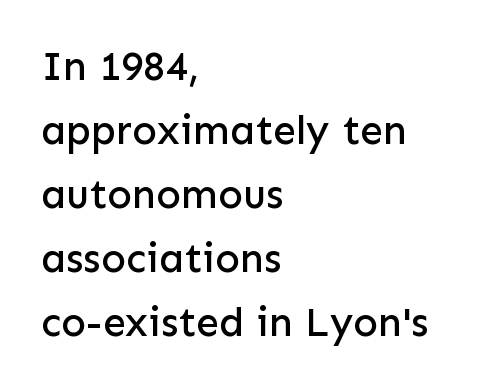
The image shows 41 px sans-serif type, upright; set left-aligned, normal line spacing (1.56x), normal letter spacing, not underlined; low stroke contrast and a medium x-height.
